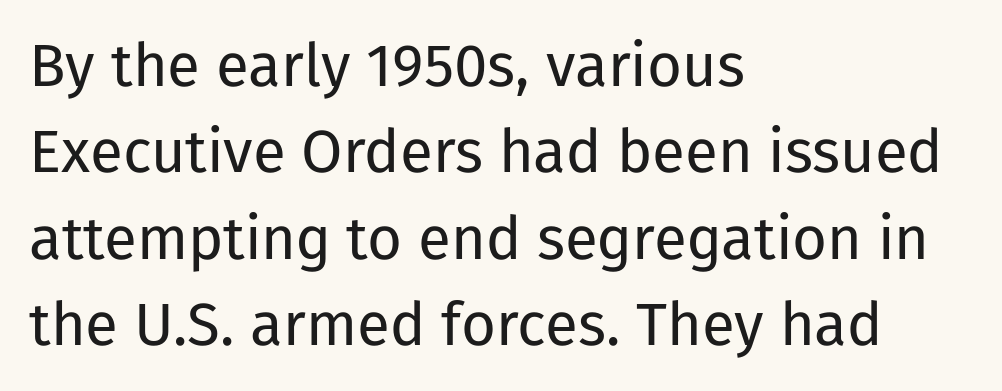
The image shows 60 px regular-weight sans-serif type, upright; set left-aligned, normal line spacing (1.44x), normal letter spacing, not underlined; low stroke contrast and a medium x-height.
